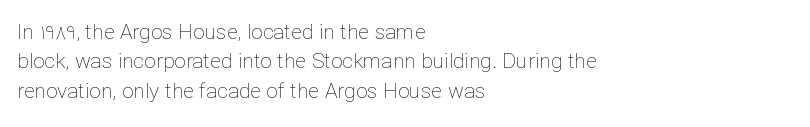
{"italic": "no", "bold": "no", "underline": "no", "align": "left", "line_spacing": "normal", "line_spacing_ratio": 1.4, "letter_spacing": "normal", "letter_spacing_em": 0.0, "glyph_px": 21}
